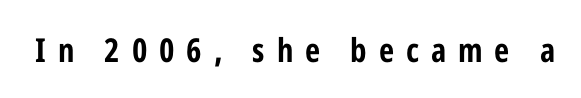
Letters rest on an invisible, unmarked baseline. Ascenders rise straight up at ninety degrees. Spacing verdict: proportional, widths tailored to each character. Short note: letters widely spaced.
